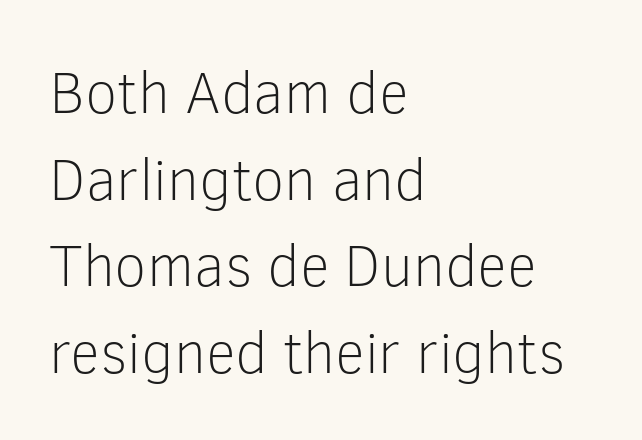
Short and long lines alike share a common starting point at left. Letterform terminals end flat and unadorned throughout the passage. Varying glyph widths throughout — classic text-font behaviour. This sample uses plain, unmodified letter spacing. Posture: straight, roman, zero tilt. Whoever set this chose a conventional vertical rhythm.
